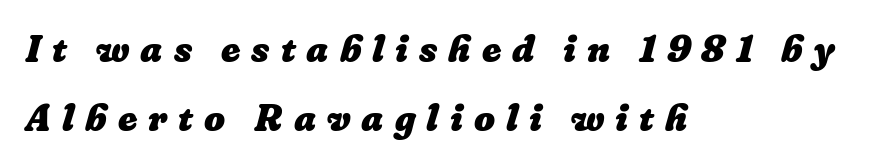
{"bold": "yes", "weight": "heavy", "width": "normal", "stroke_contrast": "low", "x_height": "medium", "monospaced": "no", "underline": "no", "align": "left", "line_spacing_ratio": 1.86, "letter_spacing": "wide", "letter_spacing_em": 0.3, "glyph_px": 37}
